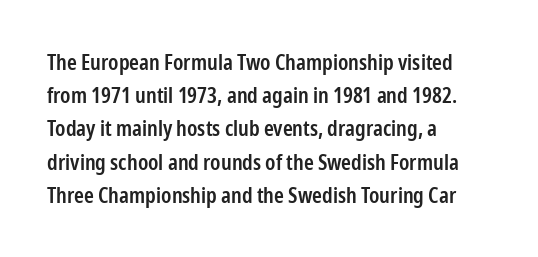
The image shows 21 px text type, upright; set left-aligned, normal line spacing (1.58x), normal letter spacing, not underlined.
